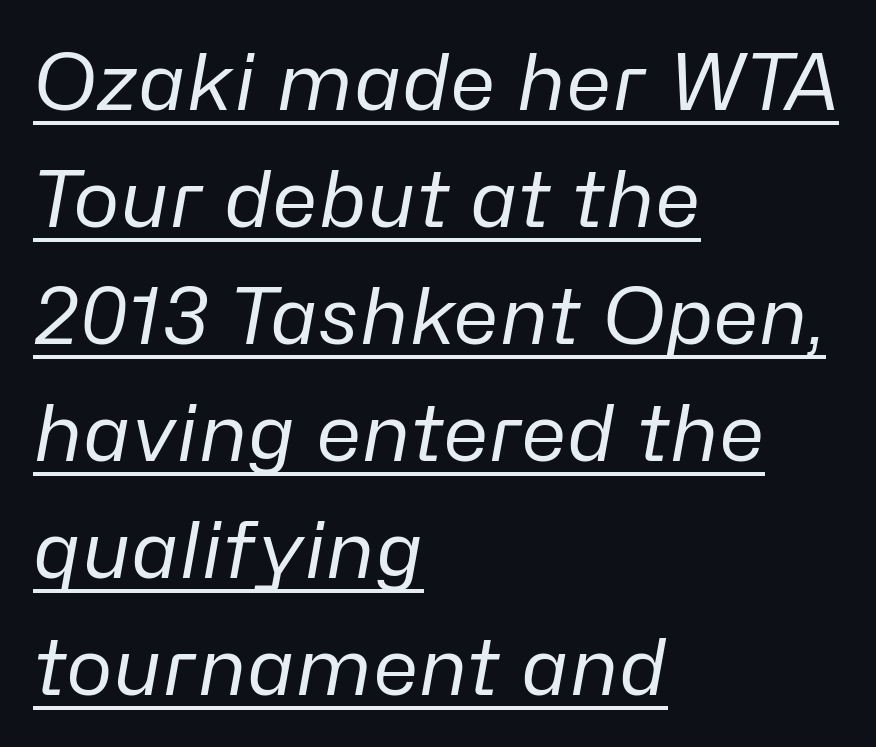
The image shows 79 px regular-weight type, italic (leaning right); set left-aligned, normal line spacing (1.48x), normal letter spacing, underlined; low stroke contrast and a medium x-height.
